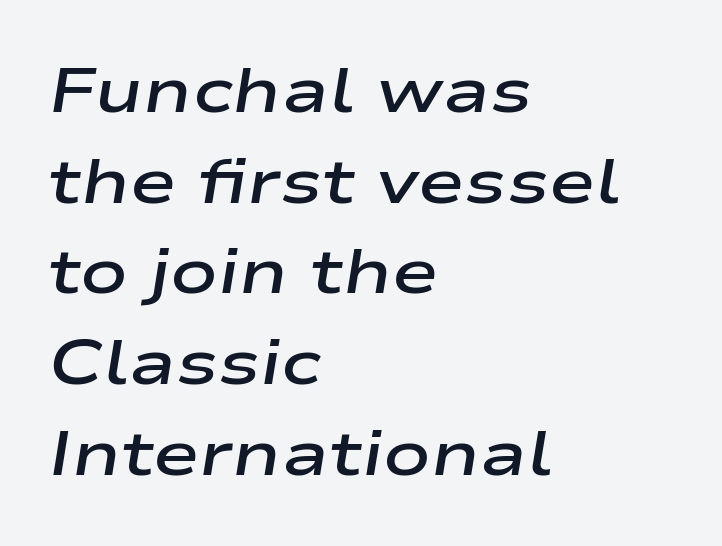
Each glyph is drawn with semibold strokes, heavier than normal yet not fully bold. Nothing unusual about the tracking: characters are spaced as the font intends. The axis of the letterforms is tilted away from vertical. Varying glyph widths throughout — classic text-font behaviour. Which margin do the lines hug? The left one — the right edge is uneven.
